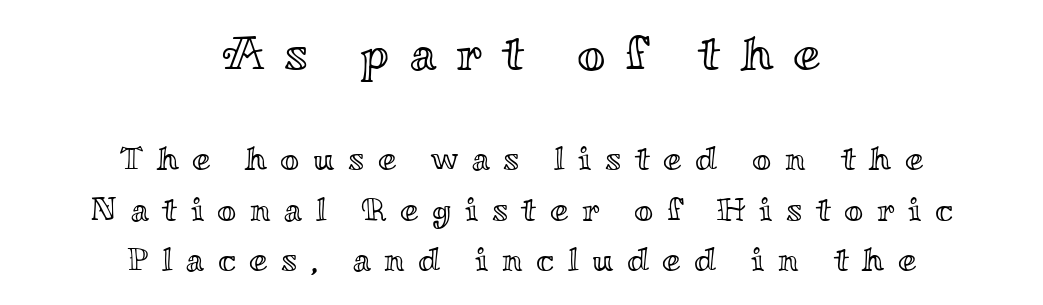
The letters advance in unequal steps, a hallmark of proportional type. Compared with typical paragraphs, the rows here are spaced about the same. Is the letter spacing exaggerated? Yes — the characters are pushed far apart. Upright lettering throughout. Plain, unruled lines of type. The lines in this sample share a center point and differ in where they start and stop.
